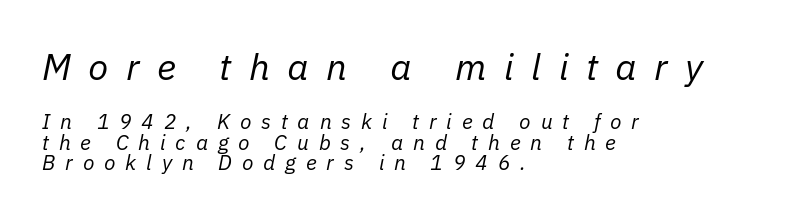
Q: Is the text bold? A: No.
Q: Is the text italic (slanted)? A: Yes, it leans right by about 11 degrees.
Q: Is the text underlined? A: No.
Q: How is the paragraph aligned? A: Left-aligned.
Q: Is the spacing between letters normal or unusually wide? A: Unusually wide.
Q: Is the spacing between lines tight, normal or loose? A: Tight.
Q: Which block of text is set in a larger size, the first (top) or the second (bottom)? A: The first (top) one.
Q: Width (condensed, normal, or wide)? A: Normal.
Q: Stroke contrast? A: Low.
Q: x-height? A: Medium.
Q: Monospaced? A: No.
